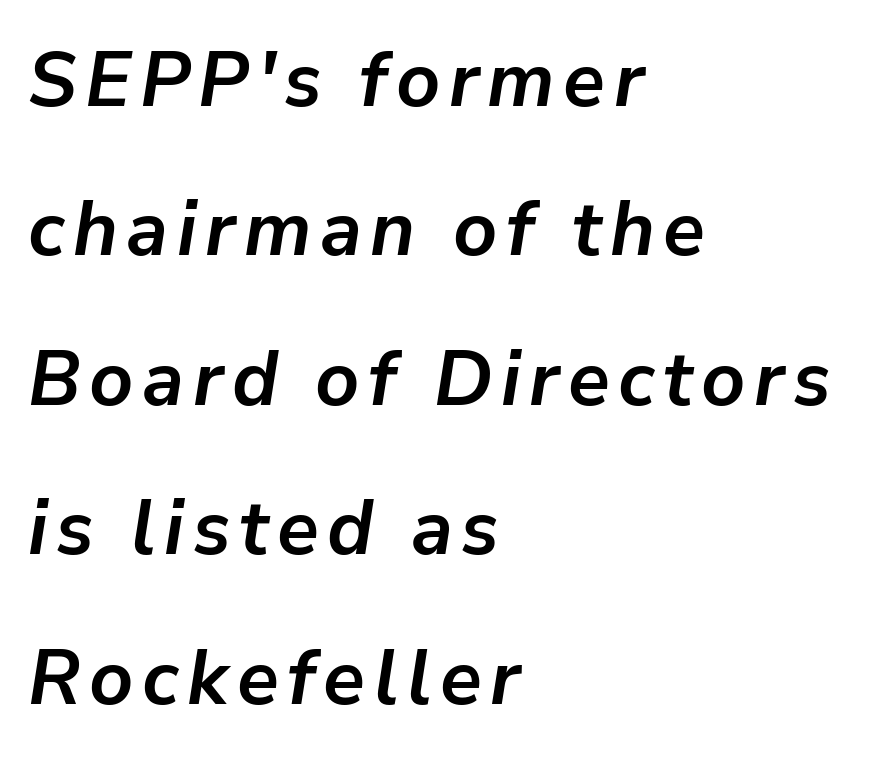
Horizontally, the lines are justified to the leading edge only. Every letter is thick-stroked: bold, no question. Varying glyph widths throughout — classic text-font behaviour. Bare-footed words on every line. The rendering applies a slant to the glyphs. These lines stand farther apart than default settings would place them.
